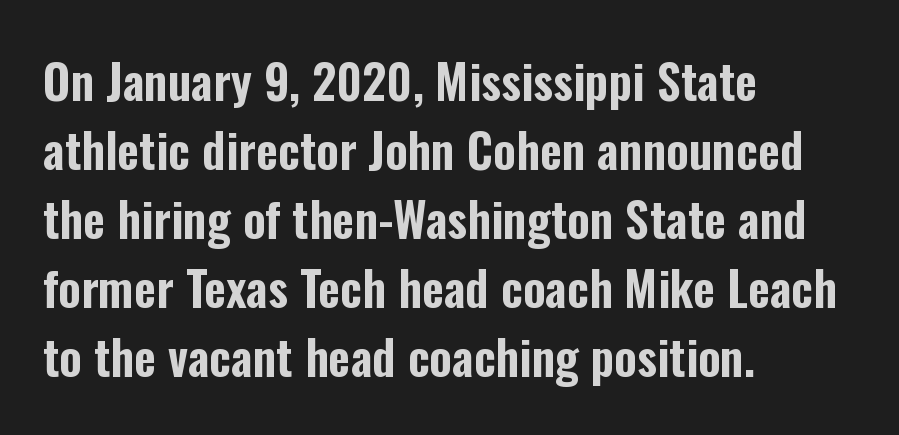
The image shows 48 px condensed sans-serif type, upright; set left-aligned, normal line spacing (1.44x), normal letter spacing, not underlined; low stroke contrast and a medium x-height.
